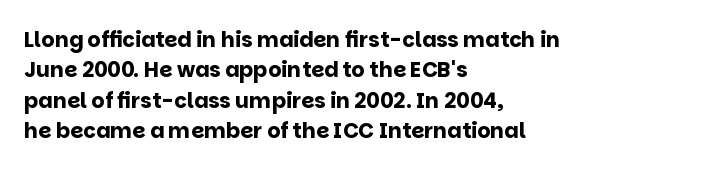
Notice how the stems are strictly vertical — no italics here. These words are printed bold, with thick strokes throughout. Leading: standard. You could call the tracking neutral — neither tight nor loose. The rendering anchors every line to the left-hand side. The words here are not underlined.
